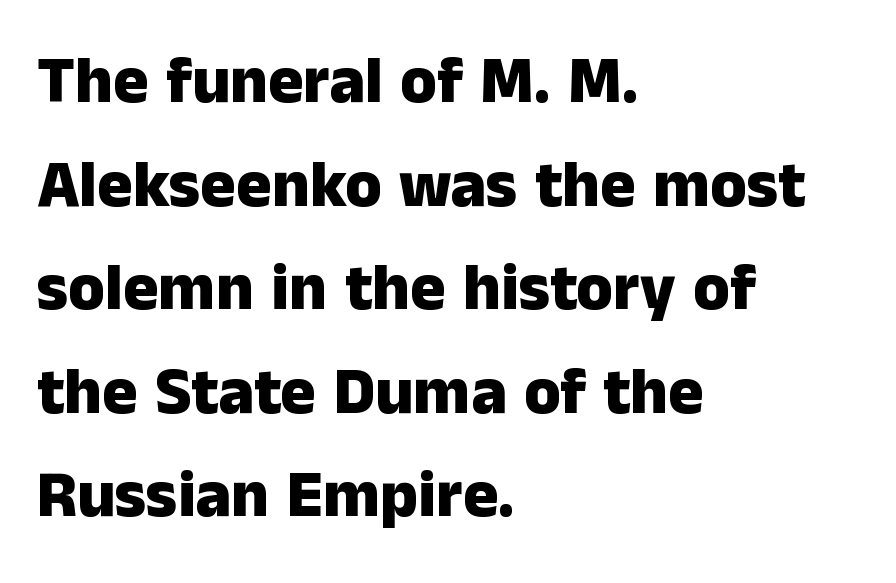
{"serif": "no", "italic": "no", "bold": "yes", "weight": "heavy", "width": "normal", "stroke_contrast": "low", "x_height": "medium", "monospaced": "no", "underline": "no", "align": "left", "line_spacing": "normal", "line_spacing_ratio": 1.57, "letter_spacing": "normal", "letter_spacing_em": 0.0, "glyph_px": 66}
